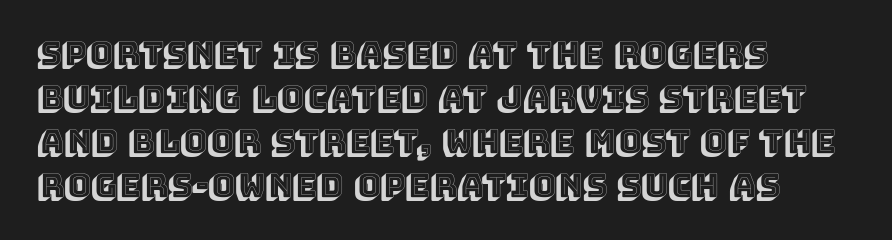
The image shows 32 px text type, upright; set left-aligned, normal line spacing (1.38x), normal letter spacing, not underlined; a large x-height.
